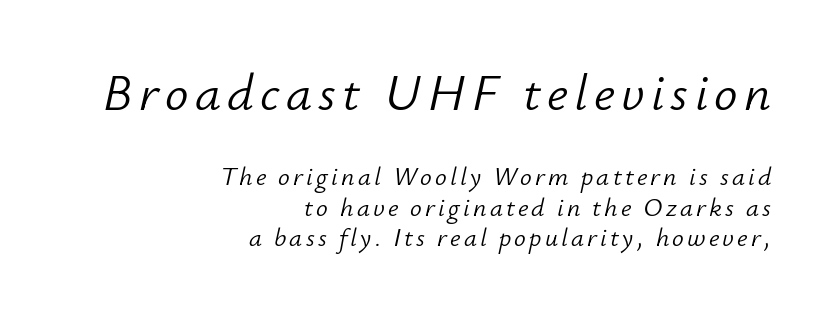
Q: Is the text bold? A: No.
Q: Is the text italic (slanted)? A: Yes, it leans right by about 12 degrees.
Q: Is the text underlined? A: No.
Q: How is the paragraph aligned? A: Right-aligned.
Q: Which block of text is set in a larger size, the first (top) or the second (bottom)? A: The first (top) one.
Q: Width (condensed, normal, or wide)? A: Normal.
Q: Stroke contrast? A: Low.
Q: x-height? A: Small.
Q: Monospaced? A: No.
